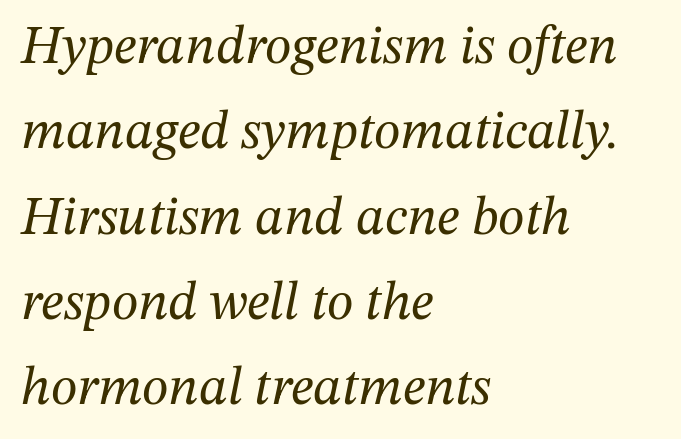
Q: Is the text bold? A: No.
Q: Is the text italic (slanted)? A: Yes, it leans right by about 12 degrees.
Q: Is the typeface a serif or a sans-serif typeface? A: Serif.
Q: Is the text underlined? A: No.
Q: How is the paragraph aligned? A: Left-aligned.
Q: Is the spacing between letters normal or unusually wide? A: Normal.
Q: Is the spacing between lines tight, normal or loose? A: Normal.
Q: Width (condensed, normal, or wide)? A: Normal.
Q: Stroke contrast? A: Medium.
Q: x-height? A: Medium.
Q: Monospaced? A: No.
